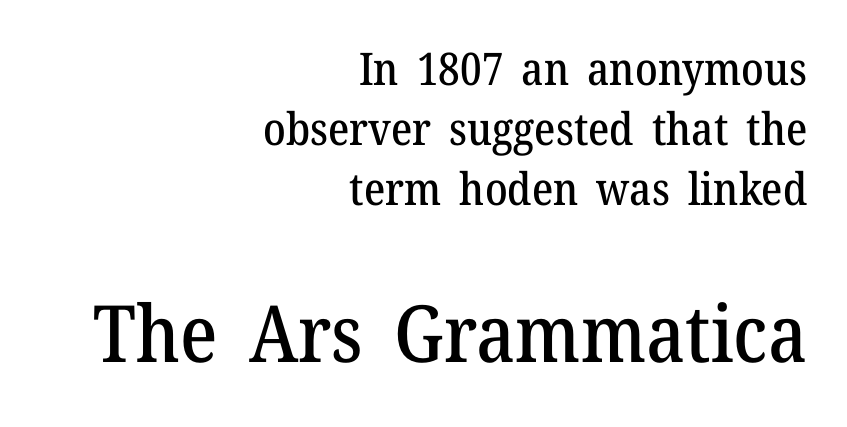
Q: Is the text italic (slanted)? A: No, it is upright.
Q: Is the typeface a serif or a sans-serif typeface? A: Serif.
Q: Is the text underlined? A: No.
Q: How is the paragraph aligned? A: Right-aligned.
Q: Is the spacing between letters normal or unusually wide? A: Normal.
Q: Is the spacing between lines tight, normal or loose? A: Normal.
Q: Which block of text is set in a larger size, the first (top) or the second (bottom)? A: The second (bottom) one.
Q: Width (condensed, normal, or wide)? A: Normal.
Q: Stroke contrast? A: Medium.
Q: x-height? A: Medium.
Q: Monospaced? A: No.
